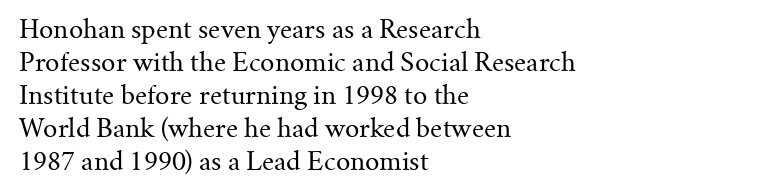
{"italic": "no", "bold": "no", "underline": "no", "align": "left", "line_spacing": "normal", "line_spacing_ratio": 1.32, "letter_spacing": "normal", "letter_spacing_em": 0.0, "glyph_px": 25}
